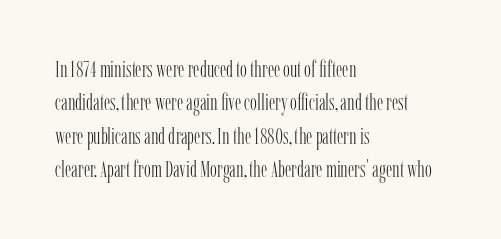
How would I describe the line gaps? Plain and ordinary. Just letters on the line, the space beneath them empty. Alignment: flush left. In terms of posture, this sample is upright.
